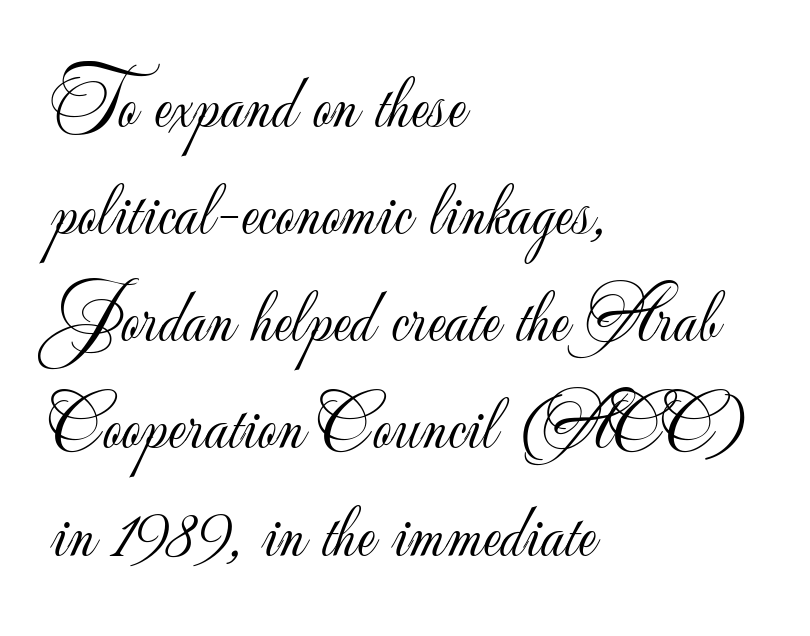
The image shows 76 px light sans-serif type; set left-aligned, normal line spacing (1.41x), normal letter spacing, not underlined; low stroke contrast and a small x-height.
